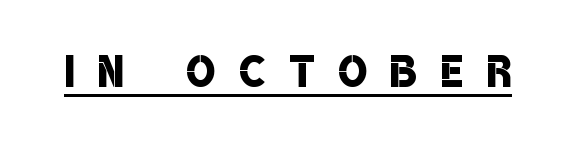
The face used here is rendered with a markedly widened letterfit. How heavy is the stroke? Medium-heavy — a semibold, shy of bold. Is this a fixed-width face? No — the glyphs have proportional, varying widths. Decoration check: the copy is underlined. To sum up the face: it is a sans, with no serifs.
